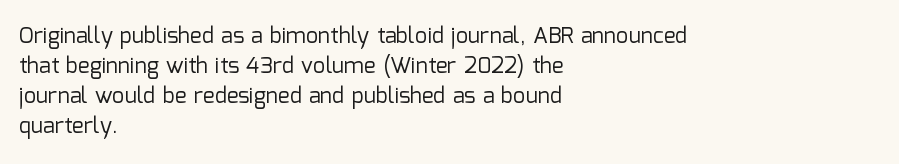
The image shows 22 px text type, upright; set left-aligned, normal line spacing (1.36x), normal letter spacing, not underlined.
